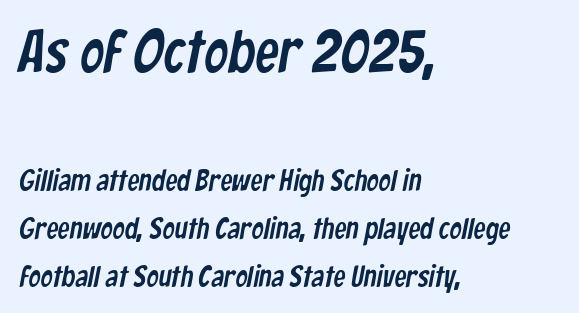
Underline: absent. These lines keep a tight, regular rhythm from letter to letter. In terms of leading, this rendering sits right in the middle. Teacher's note: observe the even left margin — that is flush-left alignment. The passage shown is typed in a proportional face where columns would drift. In terms of letterform style, serifs are entirely absent.
